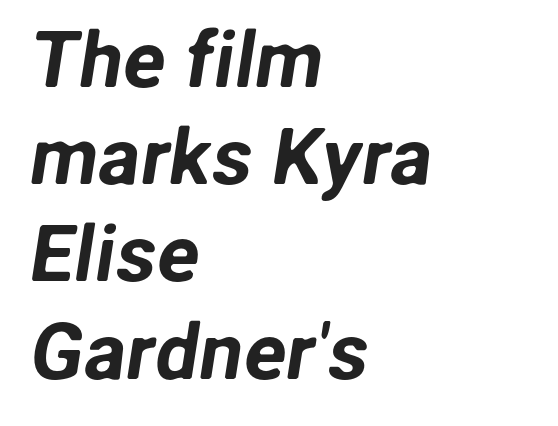
Proportional: the letters do not fall into vertical columns. The tracking reads as untouched default to a designer's eye. The rendering shows plain stroke endings on the letterforms — a sans-serif design. A student would call this left alignment; a typographer would say flush left, rag right. The zone under the glyphs is completely vacant.
